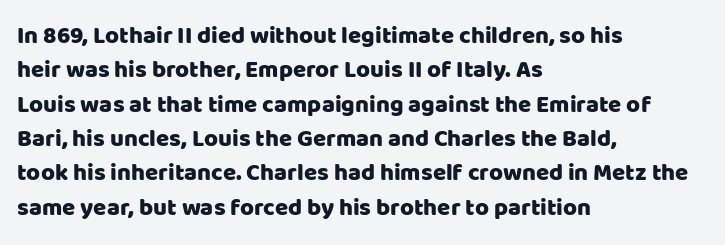
The rows are spaced the way most documents space them. Italic: no, the glyphs are upright roman. Reading down the block, your eye returns to a fixed left position each line. The words here are not underlined. Nothing unusual about the tracking: characters are spaced as the font intends.
